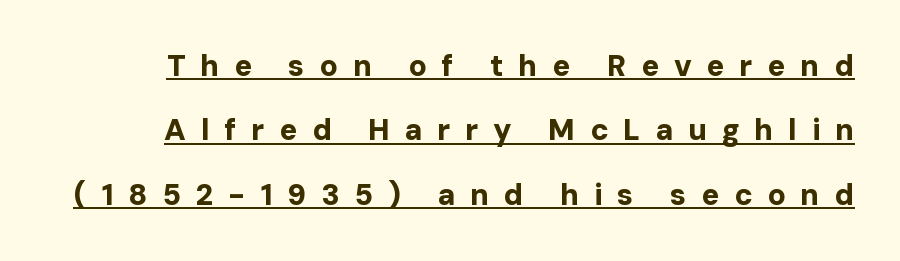
Q: Is the text bold? A: Yes.
Q: Is the text italic (slanted)? A: No, it is upright.
Q: Is the typeface a serif or a sans-serif typeface? A: Sans-serif.
Q: Is the text underlined? A: Yes.
Q: Is the spacing between letters normal or unusually wide? A: Unusually wide.
Q: Is the spacing between lines tight, normal or loose? A: Loose.
Q: Width (condensed, normal, or wide)? A: Normal.
Q: Stroke contrast? A: Low.
Q: x-height? A: Medium.
Q: Monospaced? A: No.
